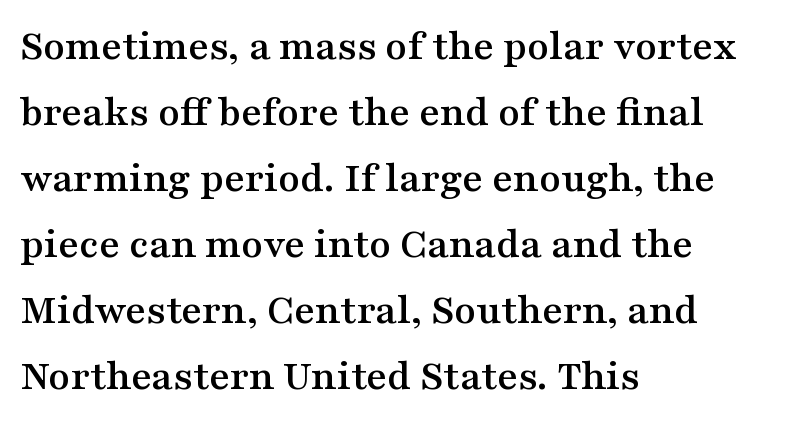
Q: Is the text italic (slanted)? A: No, it is upright.
Q: Is the typeface a serif or a sans-serif typeface? A: Serif.
Q: Is the text underlined? A: No.
Q: How is the paragraph aligned? A: Left-aligned.
Q: Is the spacing between letters normal or unusually wide? A: Normal.
Q: Is the spacing between lines tight, normal or loose? A: Normal.
Q: Width (condensed, normal, or wide)? A: Wide.
Q: Stroke contrast? A: Medium.
Q: x-height? A: Medium.
Q: Monospaced? A: No.
